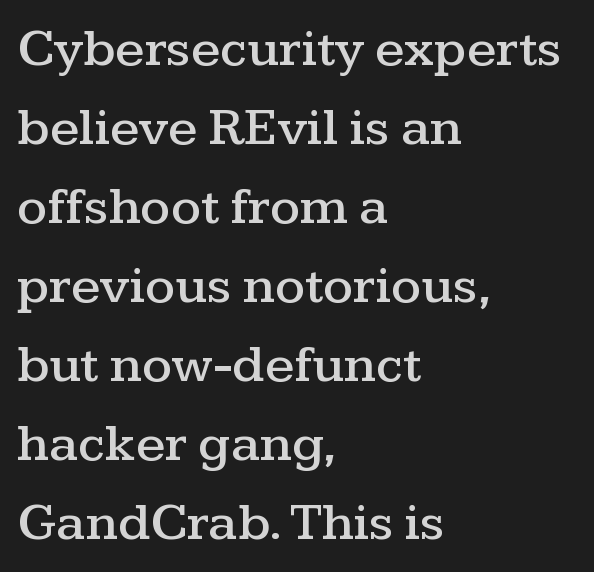
The image shows 53 px wide serif type, upright; set left-aligned, normal line spacing (1.49x), normal letter spacing, not underlined; medium stroke contrast and a medium x-height.
